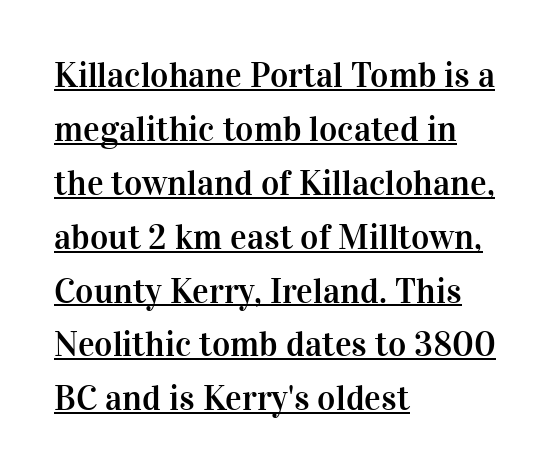
Left-aligned paragraph, ragged on the right. Has an underline been added? It has. Baseline-to-baseline distance is the conventional proportion of letter height. The letters advance in unequal steps, a hallmark of proportional type. In terms of letterspacing, this is plain default setting. Characters remain perfectly vertical along every line.
